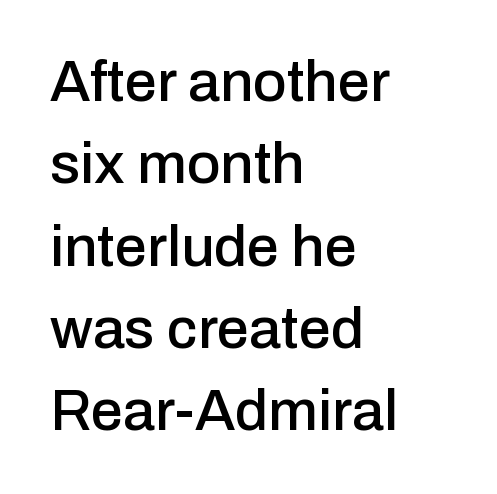
The image shows 58 px sans-serif type, upright; set left-aligned, normal line spacing (1.42x), normal letter spacing, not underlined; low stroke contrast and a medium x-height.
